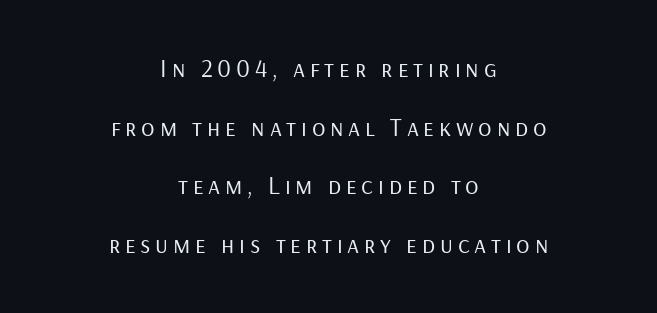
{"italic": "no", "bold": "no", "underline": "no", "align": "center", "line_spacing": "loose", "line_spacing_ratio": 2.35, "glyph_px": 25}
